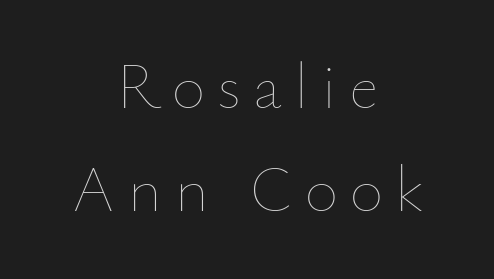
Q: Is the text bold? A: No.
Q: Is the text italic (slanted)? A: No, it is upright.
Q: Is the text underlined? A: No.
Q: How is the paragraph aligned? A: Centered.
Q: Is the spacing between lines tight, normal or loose? A: Normal.
Q: Width (condensed, normal, or wide)? A: Normal.
Q: Stroke contrast? A: Low.
Q: x-height? A: Small.
Q: Monospaced? A: No.
